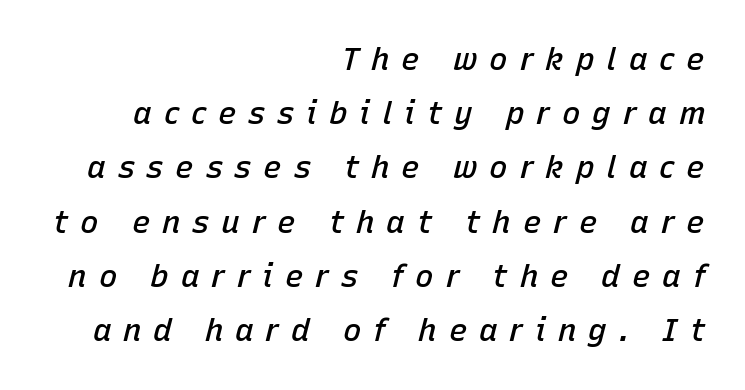
{"italic": "yes", "lean": "right", "slant_degrees": 15, "bold": "semi", "weight": "semibold", "width": "normal", "stroke_contrast": "low", "x_height": "medium", "monospaced": "no", "underline": "no", "align": "right", "line_spacing_ratio": 1.75, "letter_spacing": "wide", "letter_spacing_em": 0.38, "glyph_px": 31}
